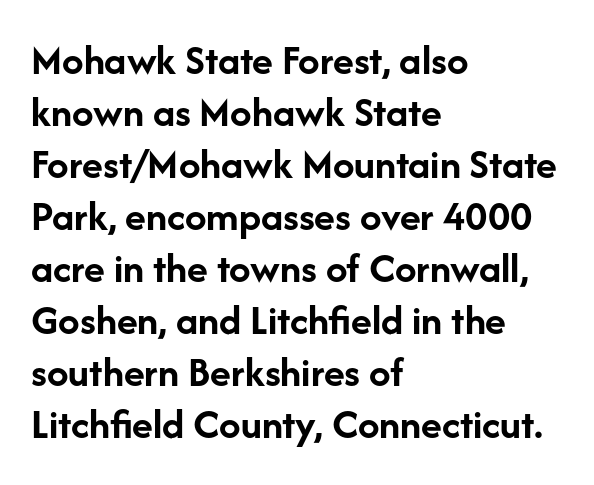
This is roman type, the default non-slanted kind. This rendering leaves character spacing at its baseline value. Heavy-handed strokes throughout: this text is bold. Underline: absent. Think of a printed novel: that variable character pitch is what you see here. Serif or sans? Sans — the stroke terminals are bare.
